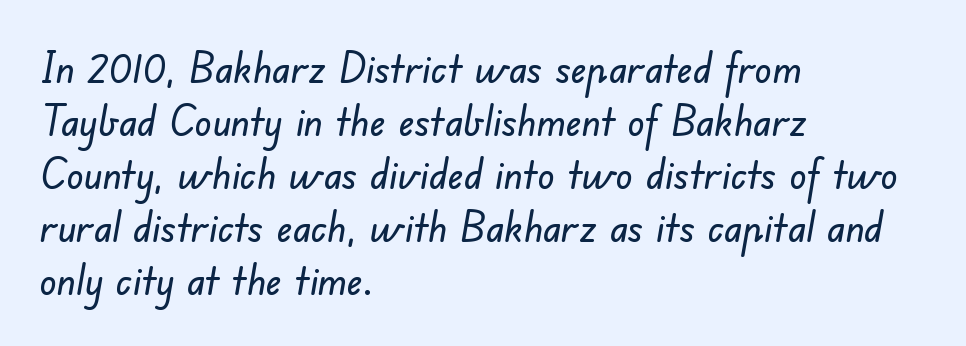
This sample has the flowing, uneven cadence of proportional lettering. Observe the absence of serifs on each vertical stroke in this sample. The face used here is rendered with its standard letterfit. What's the leading like? Ordinary, nothing unusual.
